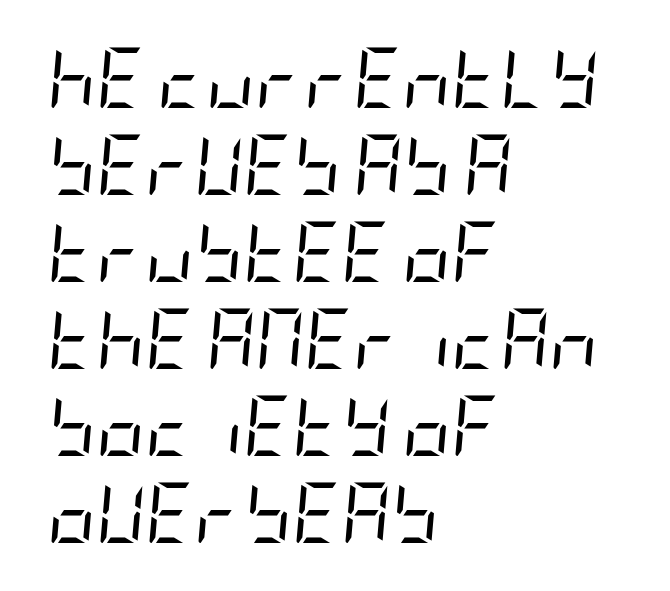
Q: Is the text bold? A: No.
Q: Is the text italic (slanted)? A: Yes, it leans right by about 5 degrees.
Q: Is the text underlined? A: No.
Q: How is the paragraph aligned? A: Left-aligned.
Q: Is the spacing between letters normal or unusually wide? A: Normal.
Q: Is the spacing between lines tight, normal or loose? A: Normal.
Q: Width (condensed, normal, or wide)? A: Condensed.
Q: Stroke contrast? A: Low.
Q: x-height? A: Large.
